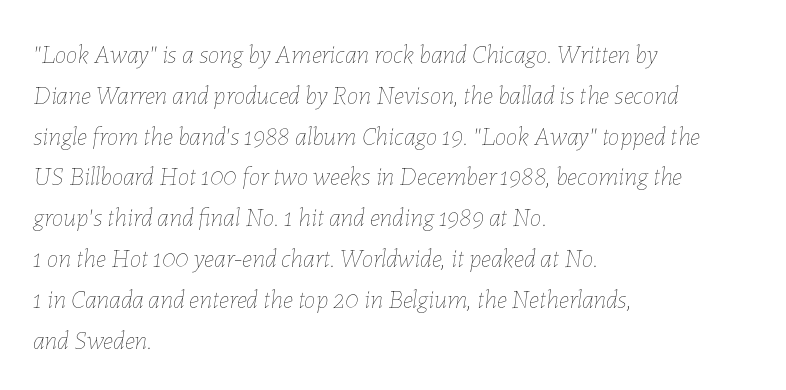
{"italic": "yes", "lean": "right", "slant_degrees": 7, "bold": "no", "underline": "no", "align": "left", "line_spacing": "normal", "line_spacing_ratio": 1.57, "letter_spacing": "normal", "letter_spacing_em": 0.0, "glyph_px": 26}
